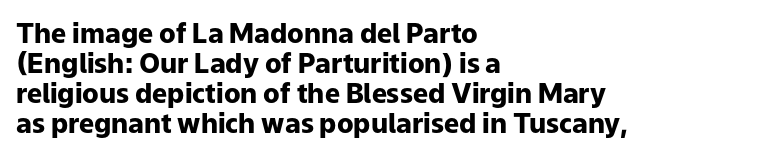
Each word holds together tightly as a unit, with standard inter-letter gaps. A classic flush-left, rag-right setting is used for this passage. Baseline-to-baseline distance is barely more than the letter height. Decoration check: the copy has no underline. Stroke thickness is high; the sample reads as a true bold. Italic: no, the glyphs are upright roman.
